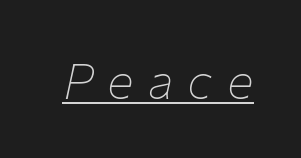
The image shows 50 px thin type, italic (leaning right); set unusually wide letter spacing (+0.28 em), underlined; low stroke contrast and a medium x-height.
